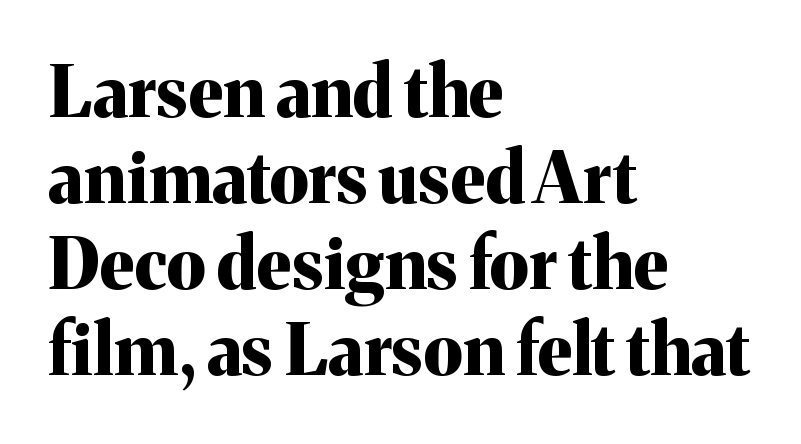
Q: Is the text bold? A: Yes.
Q: Is the text italic (slanted)? A: No, it is upright.
Q: Is the typeface a serif or a sans-serif typeface? A: Serif.
Q: Is the text underlined? A: No.
Q: How is the paragraph aligned? A: Left-aligned.
Q: Is the spacing between letters normal or unusually wide? A: Normal.
Q: Width (condensed, normal, or wide)? A: Normal.
Q: Stroke contrast? A: Medium.
Q: x-height? A: Medium.
Q: Monospaced? A: No.
